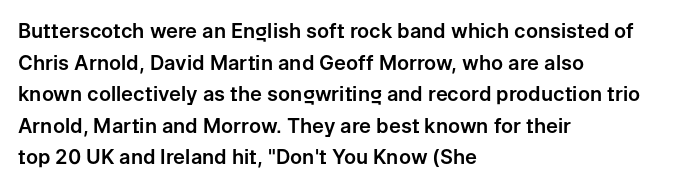
{"italic": "no", "underline": "no", "align": "left", "line_spacing": "normal", "line_spacing_ratio": 1.58, "letter_spacing": "normal", "letter_spacing_em": 0.0, "glyph_px": 20}
